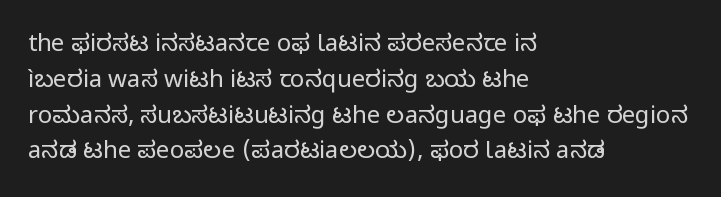
The image shows 24 px text type, upright; set left-aligned, normal line spacing (1.49x), normal letter spacing, not underlined.
